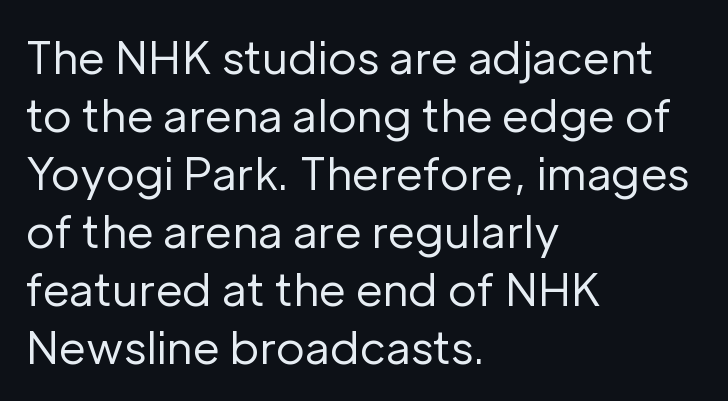
Q: Is the text bold? A: No.
Q: Is the text italic (slanted)? A: No, it is upright.
Q: Is the typeface a serif or a sans-serif typeface? A: Sans-serif.
Q: Is the text underlined? A: No.
Q: How is the paragraph aligned? A: Left-aligned.
Q: Is the spacing between letters normal or unusually wide? A: Normal.
Q: Is the spacing between lines tight, normal or loose? A: Normal.
Q: Width (condensed, normal, or wide)? A: Normal.
Q: Stroke contrast? A: Low.
Q: x-height? A: Medium.
Q: Monospaced? A: No.
